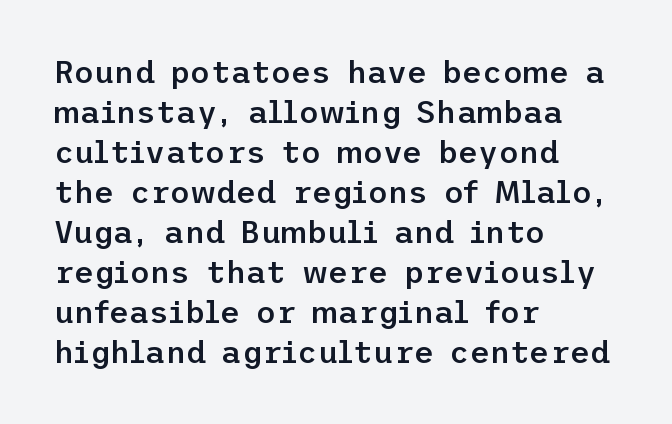
{"serif": "no", "italic": "no", "bold": "semi", "weight": "semibold", "width": "normal", "stroke_contrast": "low", "x_height": "medium", "underline": "no", "align": "left", "line_spacing": "normal", "line_spacing_ratio": 1.29, "letter_spacing": "normal", "letter_spacing_em": 0.0, "glyph_px": 31}
